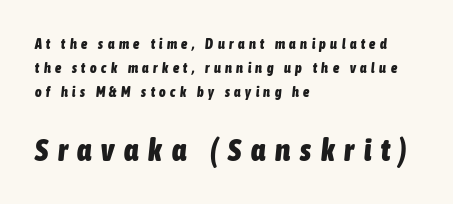
Each word looks stretched out because of the extra space between its letters. There's an unmistakable incline to the writing here. Descender tails drop into unmarked territory. The typesetter chose a ragged-right arrangement here. Plenty of ink on the page — the face is bold.
